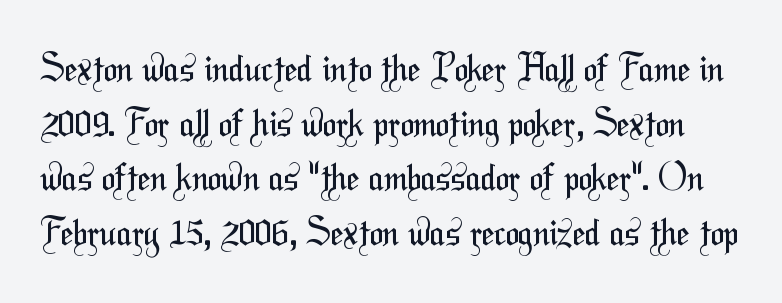
The image shows 36 px regular-weight, condensed sans-serif type; set normal line spacing (1.52x), normal letter spacing, not underlined; medium stroke contrast and a medium x-height.
